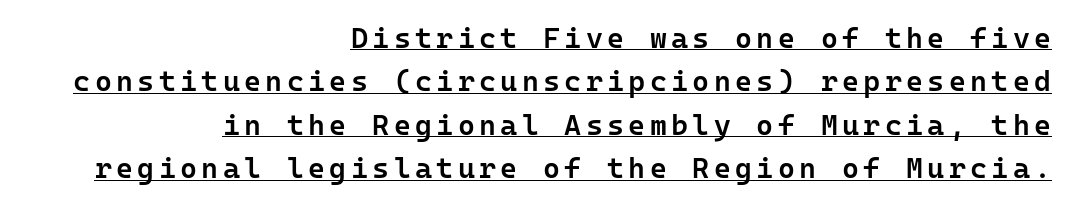
On the weight axis this lands at semibold, roughly 600. Monospaced: the letters line up in strict vertical columns. Leading: standard. These lines are composed in type without serifs. The specimen includes a rule beneath the text block's lines.
